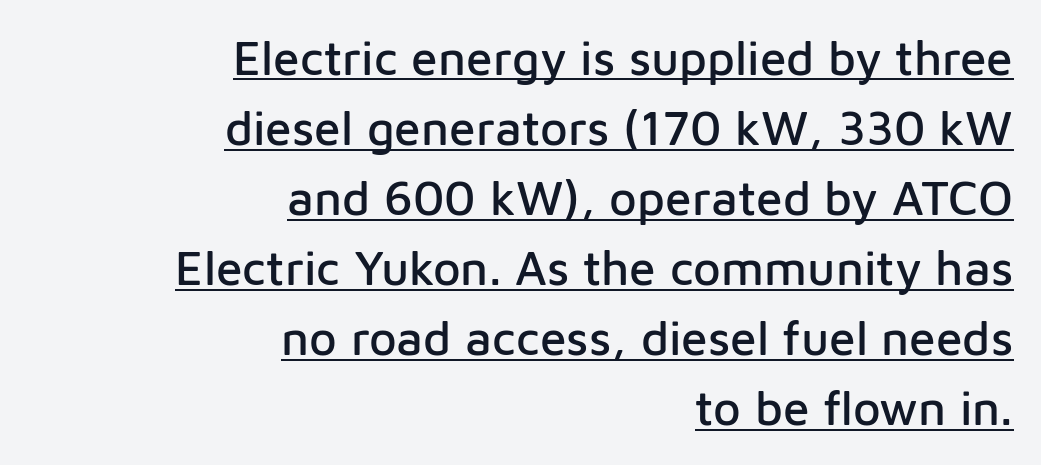
The image shows 48 px sans-serif type, upright; set right-aligned, normal line spacing (1.46x), normal letter spacing, underlined; low stroke contrast and a medium x-height.
